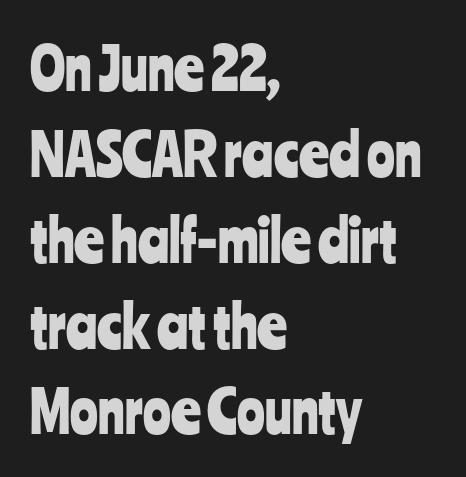
{"serif": "no", "italic": "no", "width": "condensed", "stroke_contrast": "low", "x_height": "medium", "monospaced": "no", "underline": "no", "align": "left", "line_spacing": "normal", "line_spacing_ratio": 1.48, "letter_spacing": "normal", "letter_spacing_em": 0.0, "glyph_px": 58}
